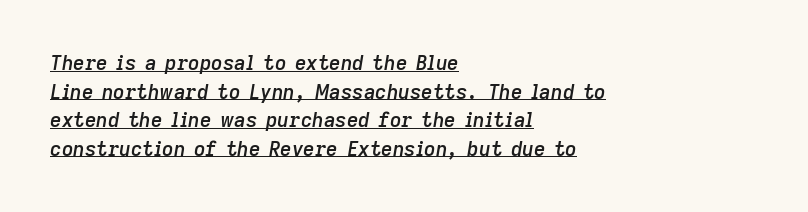
{"italic": "yes", "lean": "right", "slant_degrees": 9, "bold": "semi", "underline": "yes", "align": "left", "line_spacing": "normal", "line_spacing_ratio": 1.43, "letter_spacing": "normal", "letter_spacing_em": 0.0, "glyph_px": 20}
